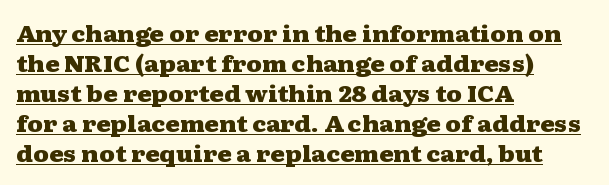
{"italic": "no", "bold": "yes", "underline": "yes", "align": "left", "line_spacing": "normal", "line_spacing_ratio": 1.36, "letter_spacing": "normal", "letter_spacing_em": 0.0, "glyph_px": 22}
